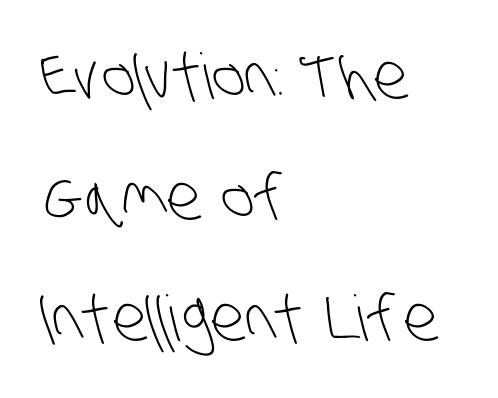
The image shows 63 px light, condensed sans-serif type; set left-aligned, loose line spacing (1.92x), normal letter spacing, not underlined; low stroke contrast and a large x-height.
